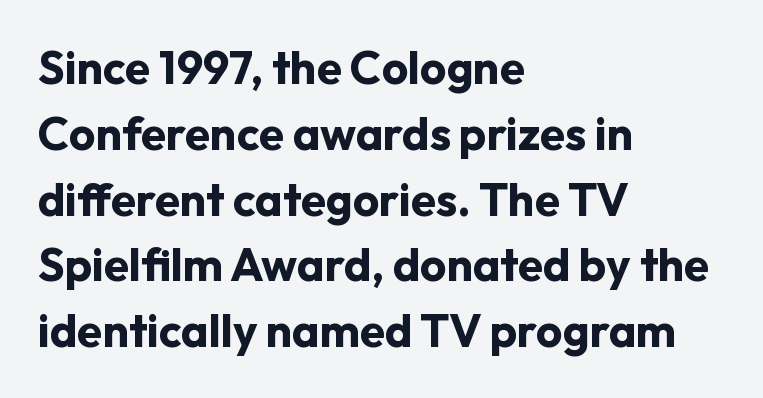
{"serif": "no", "italic": "no", "bold": "yes", "weight": "bold", "width": "normal", "stroke_contrast": "low", "x_height": "medium", "monospaced": "no", "underline": "no", "align": "left", "line_spacing": "normal", "line_spacing_ratio": 1.43, "letter_spacing": "normal", "letter_spacing_em": 0.0, "glyph_px": 46}
